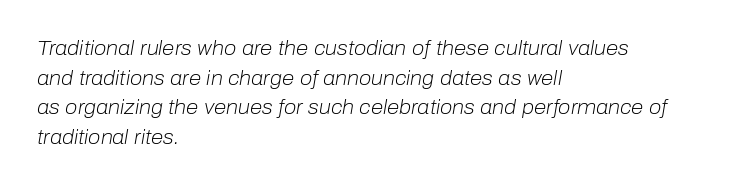
The image shows 20 px text type, italic (leaning right); set left-aligned, normal line spacing (1.48x), normal letter spacing, not underlined.
